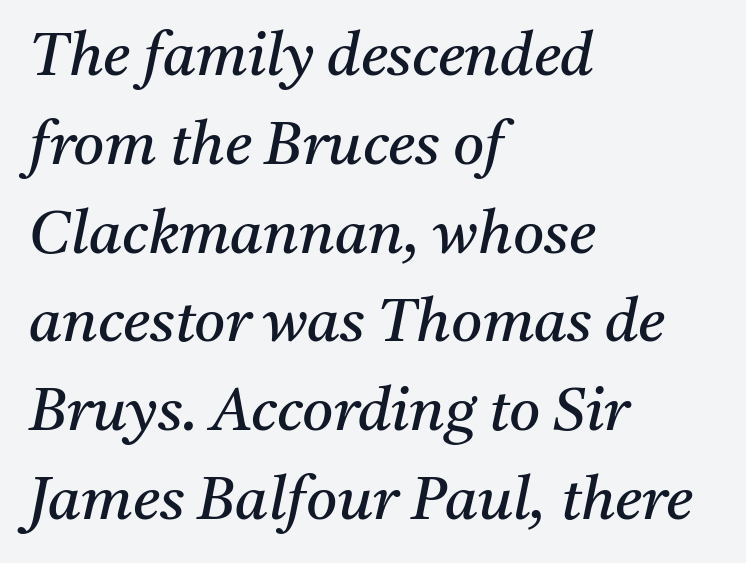
Q: Is the text bold? A: No.
Q: Is the text italic (slanted)? A: Yes, it leans right by about 11 degrees.
Q: Is the typeface a serif or a sans-serif typeface? A: Serif.
Q: Is the text underlined? A: No.
Q: How is the paragraph aligned? A: Left-aligned.
Q: Is the spacing between letters normal or unusually wide? A: Normal.
Q: Is the spacing between lines tight, normal or loose? A: Normal.
Q: Width (condensed, normal, or wide)? A: Normal.
Q: Stroke contrast? A: Medium.
Q: x-height? A: Medium.
Q: Monospaced? A: No.
